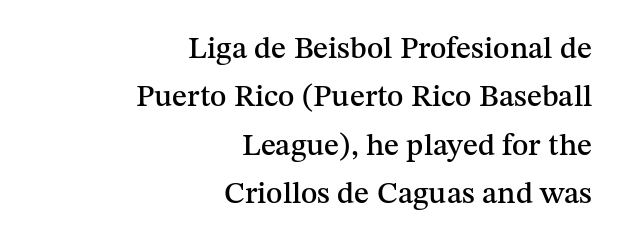
Leading: standard. The letters advance in unequal steps, a hallmark of proportional type. The passage shown is not underscored anywhere. You could call the tracking neutral — neither tight nor loose.
